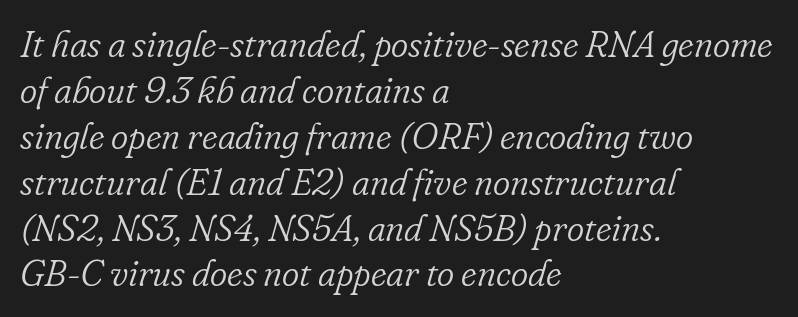
The image shows 37 px light serif type, italic (leaning right); set left-aligned, line spacing 1.24x, normal letter spacing, not underlined; low stroke contrast and a small x-height.
